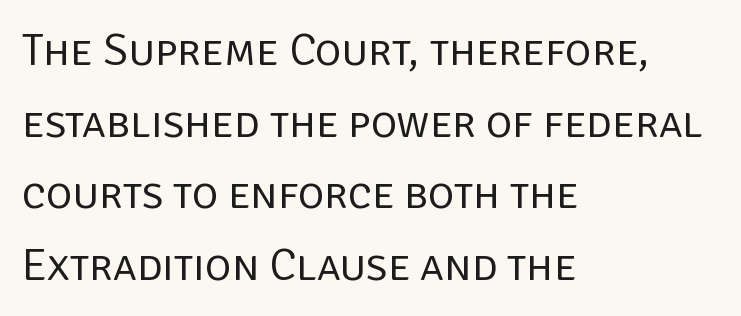
Type style note: lacks serifs. Students, note that the glyphs here touch the page at normal intervals. Bold? No — there's no thickening of the strokes. Each new line begins a customary step beneath the previous one. Varying glyph widths throughout — classic text-font behaviour.
